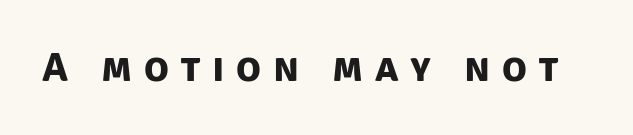
Here the designer chose a conventional face with non-uniform glyph widths. The text was rendered using a sans face with plain stroke endings. Quick note: underline off. The passage shown has open, widely tracked lettering throughout.
